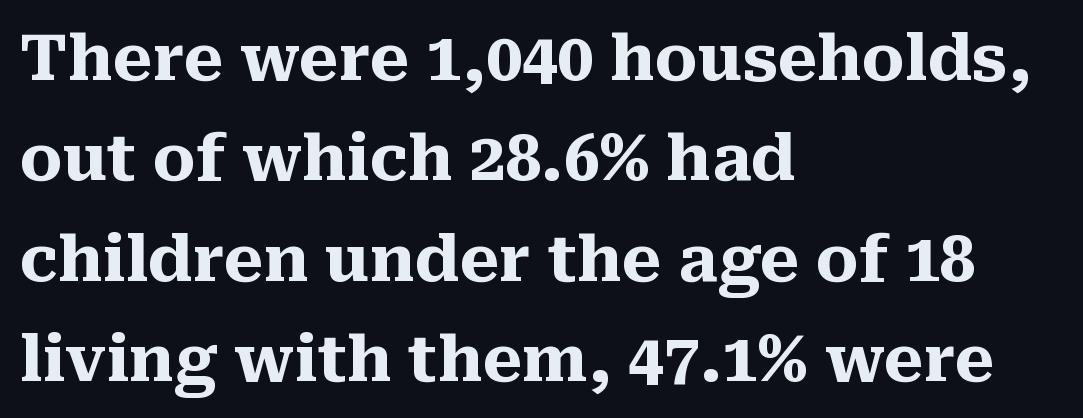
{"serif": "yes", "italic": "no", "bold": "yes", "weight": "heavy", "width": "normal", "stroke_contrast": "medium", "x_height": "medium", "monospaced": "no", "underline": "no", "align": "left", "line_spacing": "normal", "line_spacing_ratio": 1.57, "letter_spacing": "normal", "letter_spacing_em": 0.0, "glyph_px": 64}
